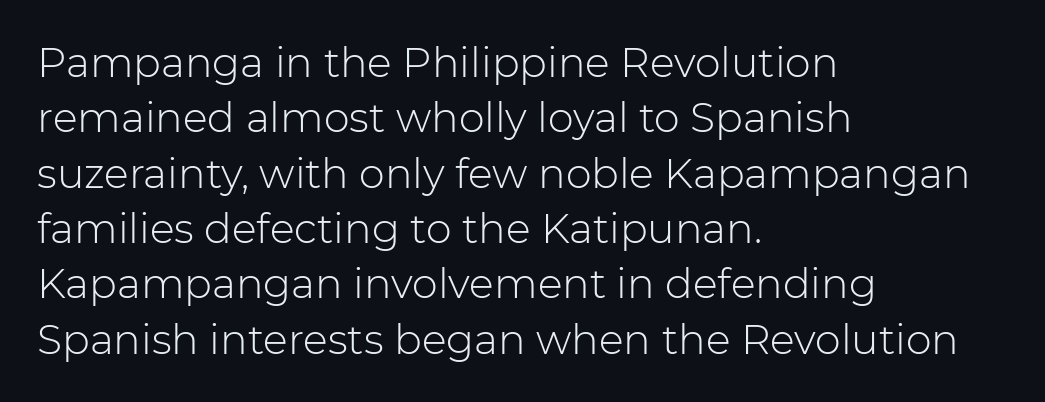
The image shows 41 px light sans-serif type, upright; set left-aligned, normal line spacing (1.35x), normal letter spacing, not underlined; low stroke contrast and a medium x-height.
